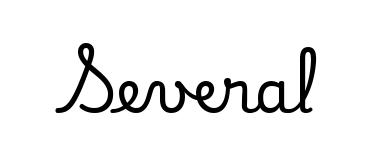
Q: Is the text italic (slanted)? A: No, it is upright.
Q: Is the typeface a serif or a sans-serif typeface? A: Serif.
Q: Is the text underlined? A: No.
Q: Is the spacing between letters normal or unusually wide? A: Normal.
Q: Width (condensed, normal, or wide)? A: Normal.
Q: Stroke contrast? A: Low.
Q: x-height? A: Small.
Q: Monospaced? A: No.
